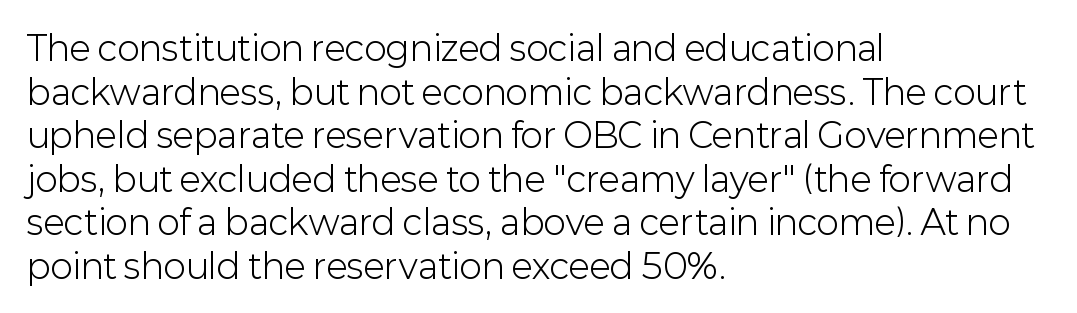
The image shows 34 px light sans-serif type, upright; set left-aligned, normal line spacing (1.28x), normal letter spacing, not underlined; low stroke contrast and a medium x-height.
